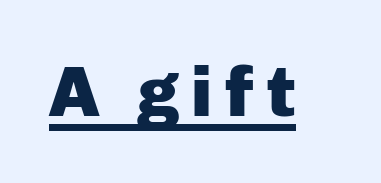
The image shows 71 px heavy sans-serif type, upright; set underlined; low stroke contrast and a medium x-height.
